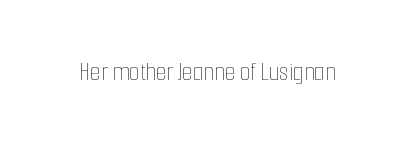
{"italic": "no", "bold": "no", "underline": "no", "letter_spacing": "normal", "letter_spacing_em": 0.0, "glyph_px": 27}
